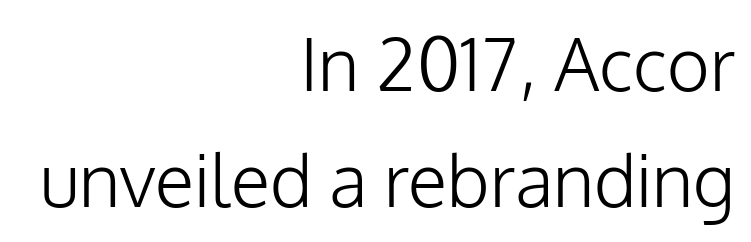
Between one letter and the next there's only the usual sliver of space. These lines sit exactly where default settings would place them. Quick note: not italic, upright. The passage shown is not underscored anywhere. Vertical stems look standard width or narrower in stroke. The letters advance in unequal steps, a hallmark of proportional type.
